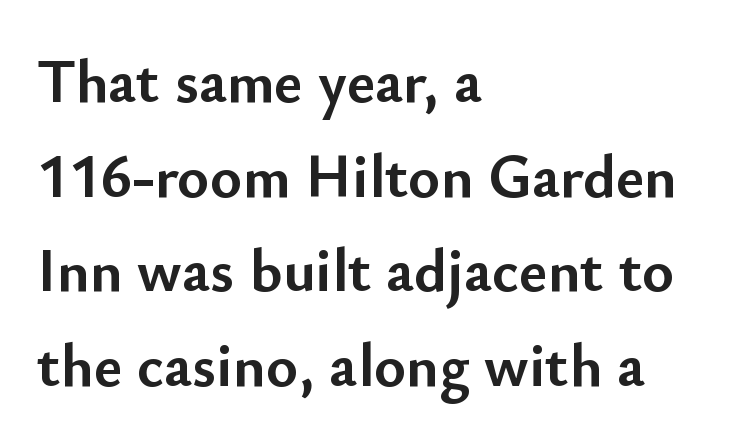
Q: Is the text bold? A: Yes.
Q: Is the text italic (slanted)? A: No, it is upright.
Q: Is the typeface a serif or a sans-serif typeface? A: Sans-serif.
Q: Is the text underlined? A: No.
Q: How is the paragraph aligned? A: Left-aligned.
Q: Is the spacing between letters normal or unusually wide? A: Normal.
Q: Is the spacing between lines tight, normal or loose? A: Normal.
Q: Width (condensed, normal, or wide)? A: Normal.
Q: Stroke contrast? A: Low.
Q: x-height? A: Small.
Q: Monospaced? A: No.
